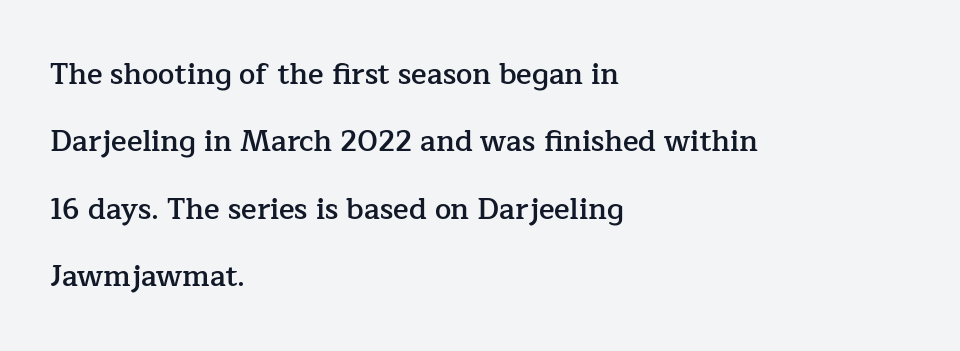
The image shows 29 px semibold serif type, upright; set left-aligned, loose line spacing (2.32x), normal letter spacing, not underlined; low stroke contrast and a medium x-height.
